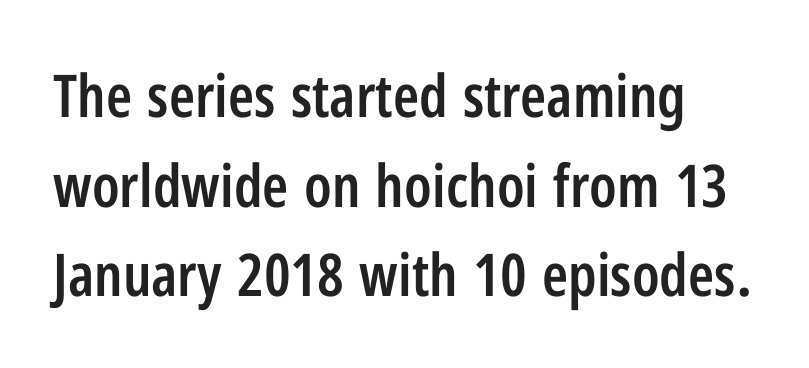
{"serif": "no", "italic": "no", "bold": "semi", "weight": "semibold", "width": "condensed", "stroke_contrast": "low", "x_height": "medium", "monospaced": "no", "underline": "no", "line_spacing": "normal", "line_spacing_ratio": 1.52, "letter_spacing": "normal", "letter_spacing_em": 0.0, "glyph_px": 59}
